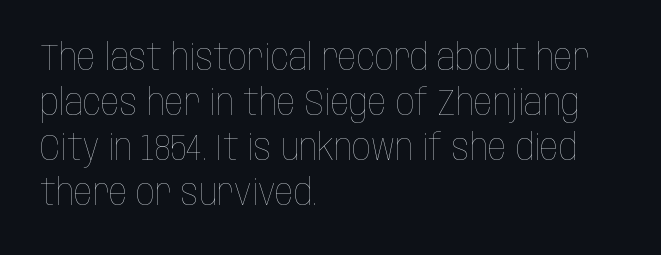
The image shows 37 px thin, condensed type, upright; set left-aligned, line spacing 1.22x, normal letter spacing, not underlined; low stroke contrast and a large x-height.
